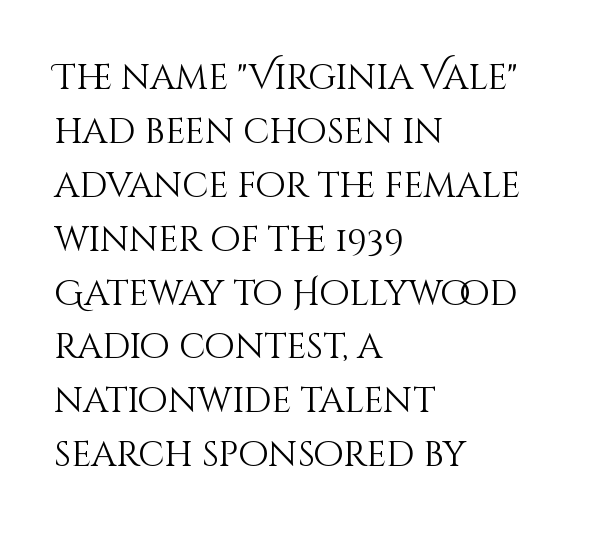
The image shows 35 px light type, upright; set left-aligned, normal line spacing (1.54x), normal letter spacing, not underlined; medium stroke contrast and a large x-height.
